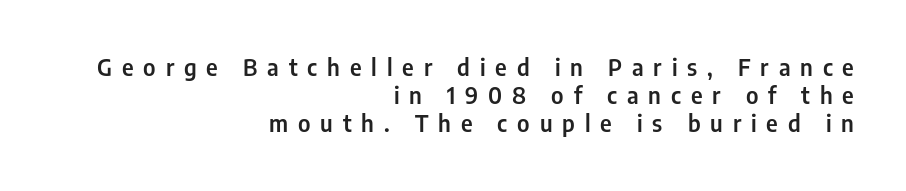
In terms of posture, this sample is upright. The lines in this sample share a right terminus and differ only in where they begin. Glance below the letters and you will spot only blank space. In terms of letterspacing, this is a distinctly airy, spread setting.
